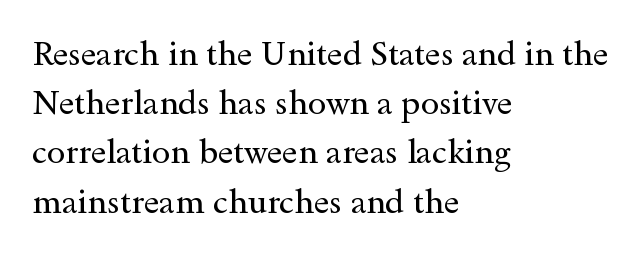
Q: Is the text bold? A: No.
Q: Is the text italic (slanted)? A: No, it is upright.
Q: Is the typeface a serif or a sans-serif typeface? A: Serif.
Q: Is the text underlined? A: No.
Q: How is the paragraph aligned? A: Left-aligned.
Q: Is the spacing between letters normal or unusually wide? A: Normal.
Q: Is the spacing between lines tight, normal or loose? A: Normal.
Q: Width (condensed, normal, or wide)? A: Wide.
Q: x-height? A: Small.
Q: Monospaced? A: No.
